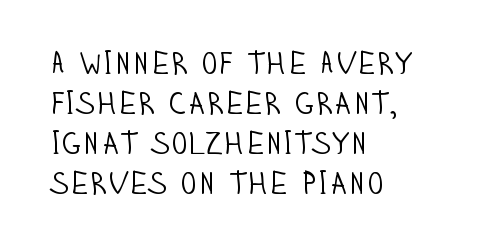
The image shows 31 px light, condensed sans-serif type, upright; set left-aligned, normal line spacing (1.29x), normal letter spacing, not underlined; low stroke contrast and a large x-height.
